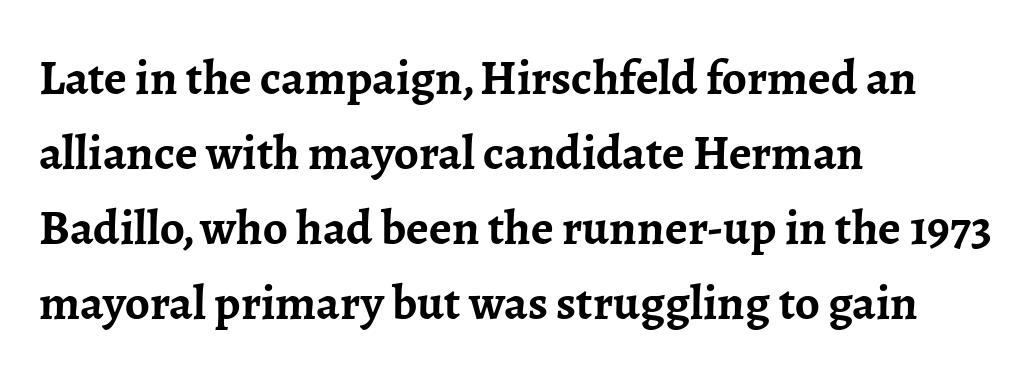
{"serif": "yes", "italic": "no", "bold": "yes", "weight": "semibold", "width": "normal", "stroke_contrast": "low", "x_height": "medium", "monospaced": "no", "underline": "no", "align": "left", "line_spacing": "normal", "line_spacing_ratio": 1.53, "letter_spacing": "normal", "letter_spacing_em": 0.0, "glyph_px": 49}
